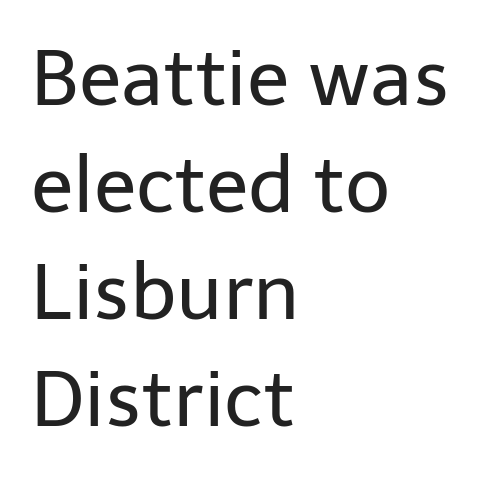
{"serif": "no", "italic": "no", "bold": "no", "weight": "regular", "width": "normal", "stroke_contrast": "low", "x_height": "medium", "monospaced": "no", "underline": "no", "align": "left", "line_spacing": "normal", "line_spacing_ratio": 1.37, "letter_spacing": "normal", "letter_spacing_em": 0.0, "glyph_px": 78}
